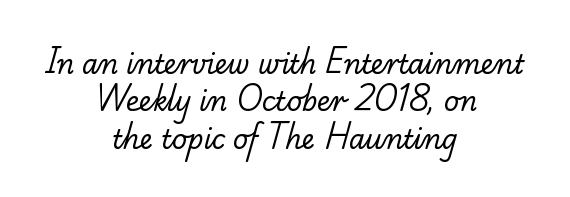
Caption: standard tracking, unaltered. The line-height multiplier appears to be the usual default. Heaviness? Minimal to ordinary, like unemphasized prose. Every row of glyphs is offset so its center matches the block's center.
